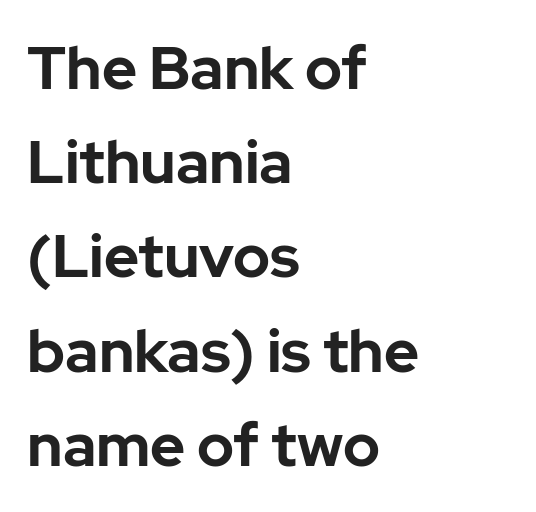
{"serif": "no", "italic": "no", "bold": "yes", "weight": "bold", "width": "normal", "stroke_contrast": "low", "x_height": "medium", "monospaced": "no", "underline": "no", "align": "left", "line_spacing": "normal", "line_spacing_ratio": 1.57, "letter_spacing": "normal", "letter_spacing_em": 0.0, "glyph_px": 60}
